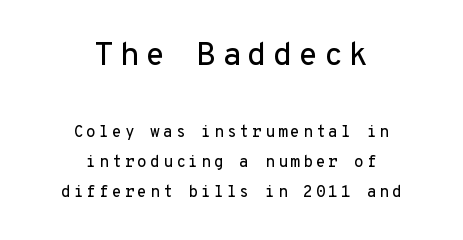
The image shows 32 px sans-serif type, upright, monospaced; set centered, line spacing 1.88x, not underlined; the first (top) block is 2.0x larger; low stroke contrast and a medium x-height.
